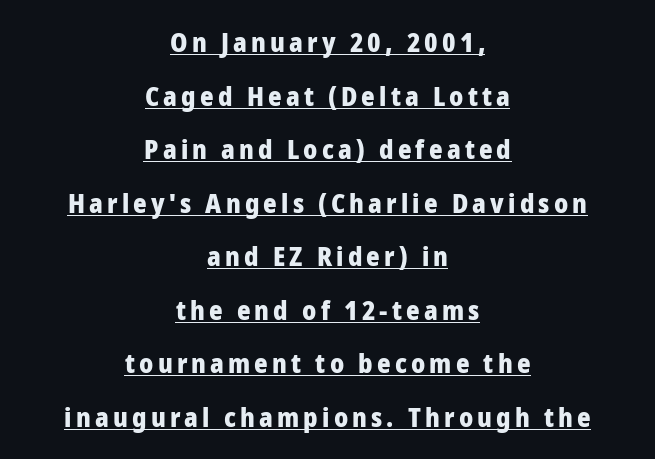
As a designer I'd log this as weight 700, bold. Students, observe: this is what heavily led, spacious text looks like. The compositor balanced each line on the midline. The lettering is marked with a stroke running underneath it.
